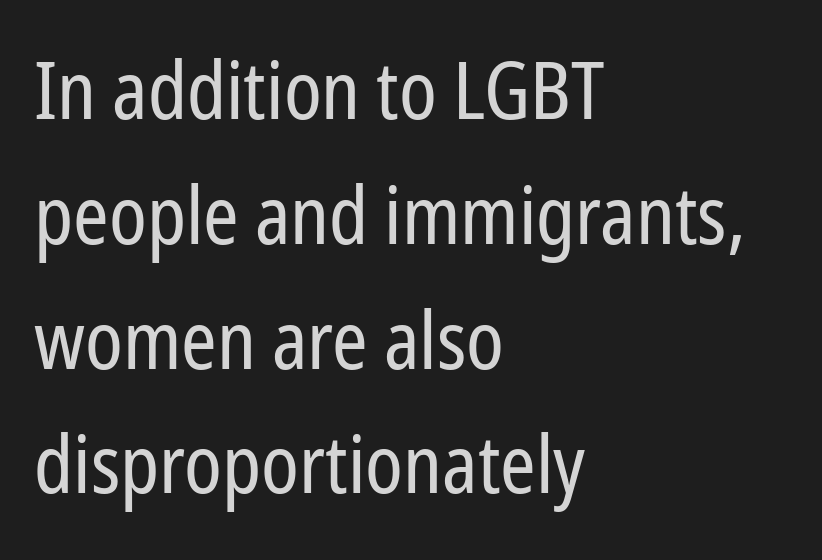
Q: Is the text bold? A: No.
Q: Is the text italic (slanted)? A: No, it is upright.
Q: Is the typeface a serif or a sans-serif typeface? A: Sans-serif.
Q: Is the text underlined? A: No.
Q: How is the paragraph aligned? A: Left-aligned.
Q: Is the spacing between letters normal or unusually wide? A: Normal.
Q: Is the spacing between lines tight, normal or loose? A: Normal.
Q: Width (condensed, normal, or wide)? A: Condensed.
Q: Stroke contrast? A: Low.
Q: x-height? A: Medium.
Q: Monospaced? A: No.
